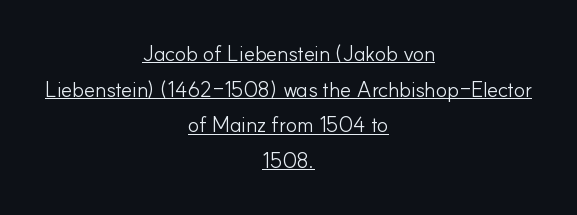
The image shows 21 px text type, upright; set centered, normal line spacing (1.7x), normal letter spacing, underlined.
